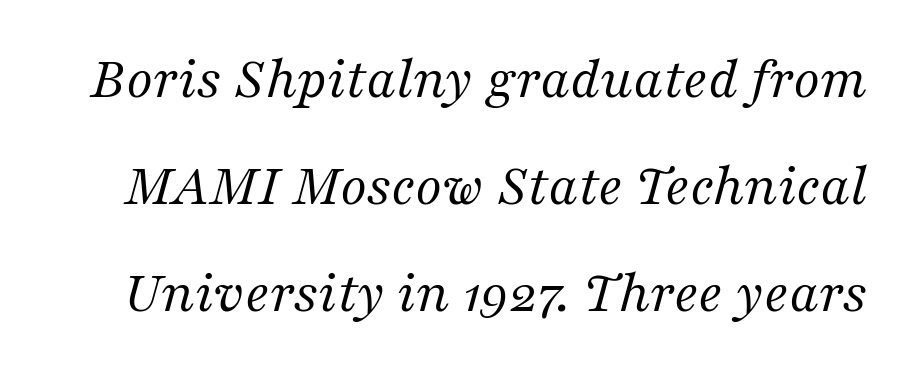
No extra tracking has been applied to these lines. This sample has the flowing, uneven cadence of proportional lettering. You can tell it's italic because the verticals aren't actually vertical. Clear beneath every line of the passage. Weight: in the light-to-regular range. The font family rendered here belongs to the serif group.
